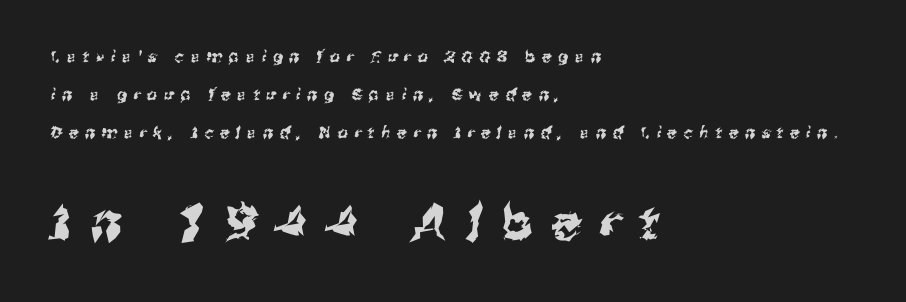
The image shows 48 px sans-serif type; set left-aligned, loose line spacing (2.39x), unusually wide letter spacing (+0.42 em), not underlined; the second (bottom) block is 3.0x larger; medium stroke contrast and a medium x-height.
